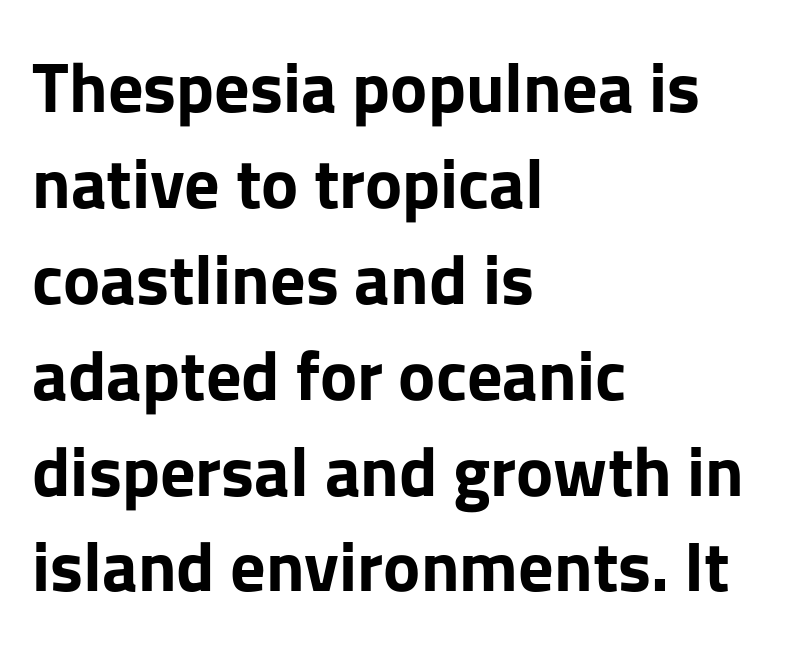
The image shows 70 px bold sans-serif type, upright; set left-aligned, normal line spacing (1.37x), normal letter spacing, not underlined; low stroke contrast and a medium x-height.
